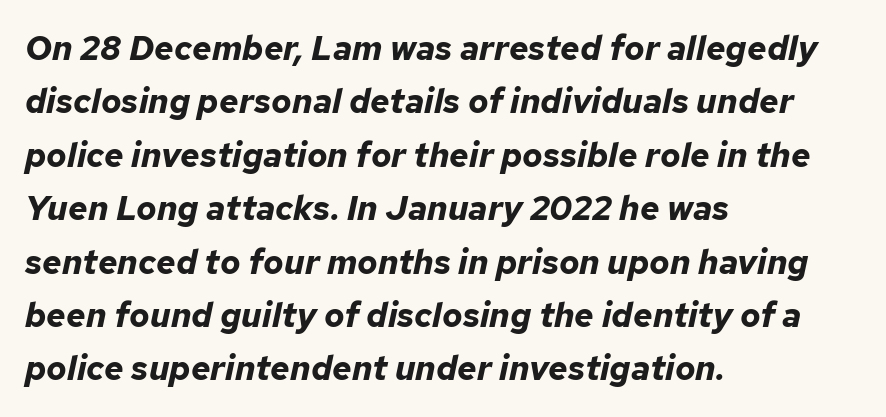
The image shows 34 px bold type, italic (leaning right); set left-aligned, normal line spacing (1.57x), normal letter spacing, not underlined; low stroke contrast and a medium x-height.
